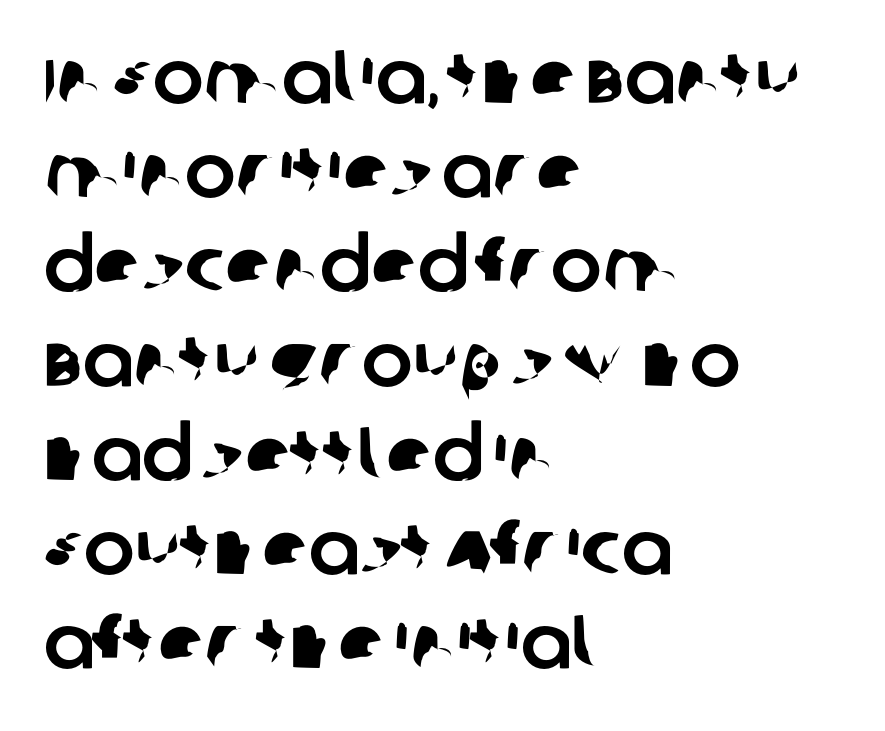
{"serif": "no", "width": "normal", "stroke_contrast": "low", "x_height": "large", "monospaced": "no", "underline": "no", "align": "left", "line_spacing_ratio": 1.24, "letter_spacing": "normal", "letter_spacing_em": 0.0, "glyph_px": 76}
